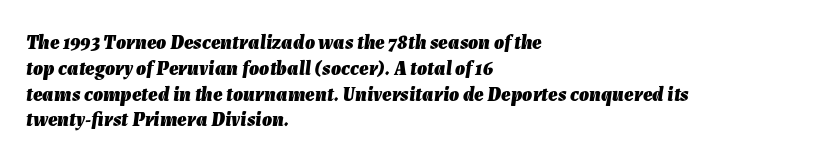
Q: Is the text bold? A: Yes.
Q: Is the text italic (slanted)? A: Yes, it leans right by about 7 degrees.
Q: Is the text underlined? A: No.
Q: How is the paragraph aligned? A: Left-aligned.
Q: Is the spacing between letters normal or unusually wide? A: Normal.
Q: Is the spacing between lines tight, normal or loose? A: Normal.
